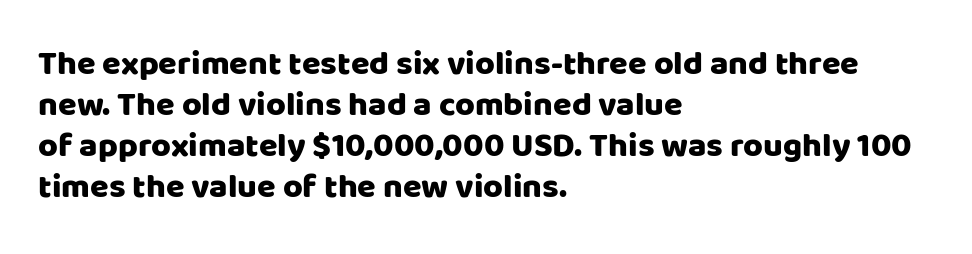
{"serif": "no", "italic": "no", "width": "normal", "stroke_contrast": "low", "x_height": "large", "monospaced": "no", "underline": "no", "align": "left", "line_spacing_ratio": 1.21, "letter_spacing": "normal", "letter_spacing_em": 0.0, "glyph_px": 34}
